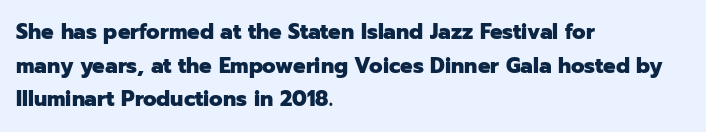
The image shows 21 px bold type, upright; set left-aligned, normal line spacing (1.6x), normal letter spacing, not underlined.
